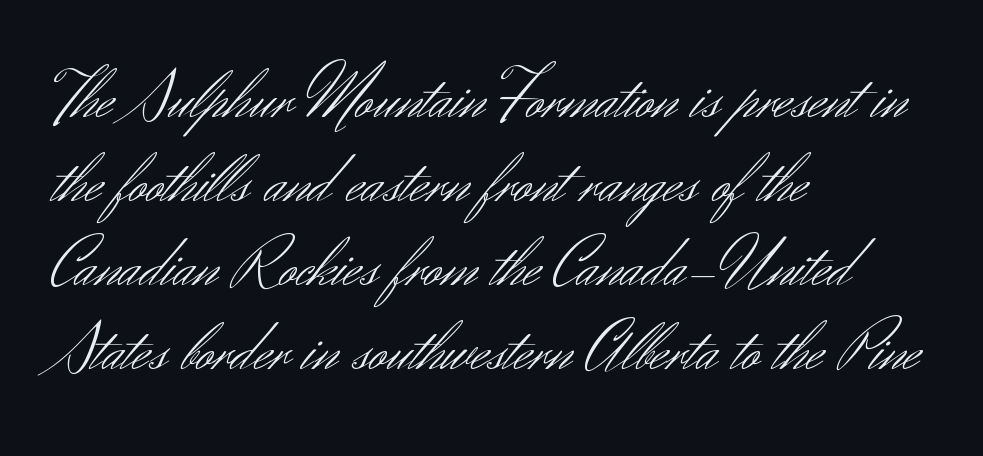
The image shows 70 px light sans-serif type; set left-aligned, line spacing 1.2x, normal letter spacing, not underlined; medium stroke contrast and a small x-height.
